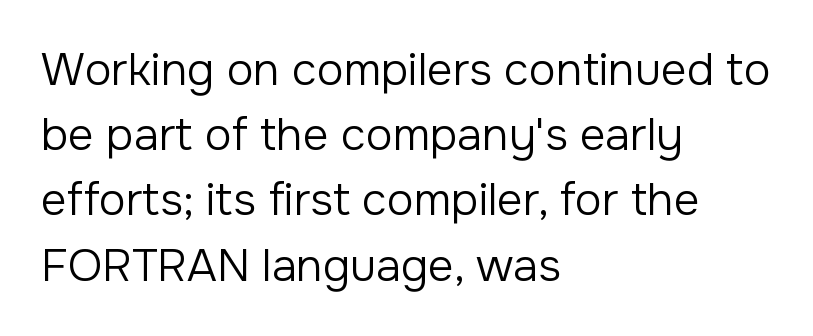
You could not count columns in this text — the font is proportionally spaced. Each letter's strokes conclude bluntly, with no projecting serifs. Posture: vertical. Left-aligned paragraph, ragged on the right. Descenders hang freely into open space. Spacing between characters is what you'd get straight out of the box.
